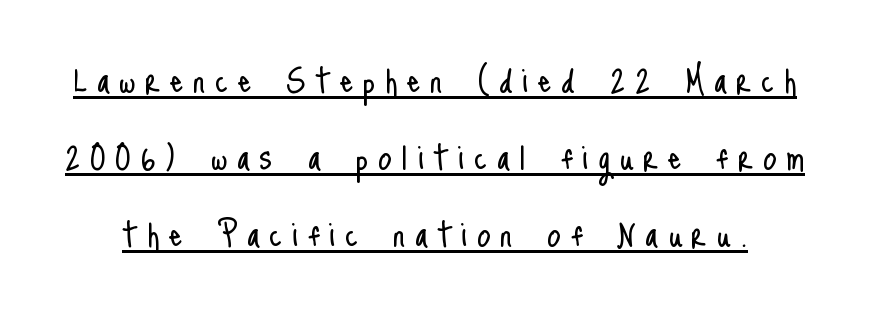
{"serif": "no", "italic": "no", "bold": "no", "weight": "light", "width": "condensed", "stroke_contrast": "low", "x_height": "small", "monospaced": "no", "underline": "yes", "line_spacing_ratio": 1.79, "letter_spacing": "wide", "letter_spacing_em": 0.22, "glyph_px": 43}
